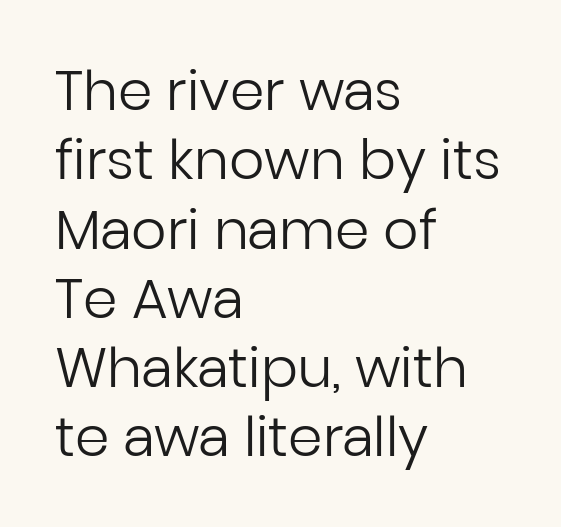
The image shows 55 px regular-weight sans-serif type, upright; set left-aligned, normal line spacing (1.26x), normal letter spacing, not underlined; low stroke contrast and a medium x-height.
